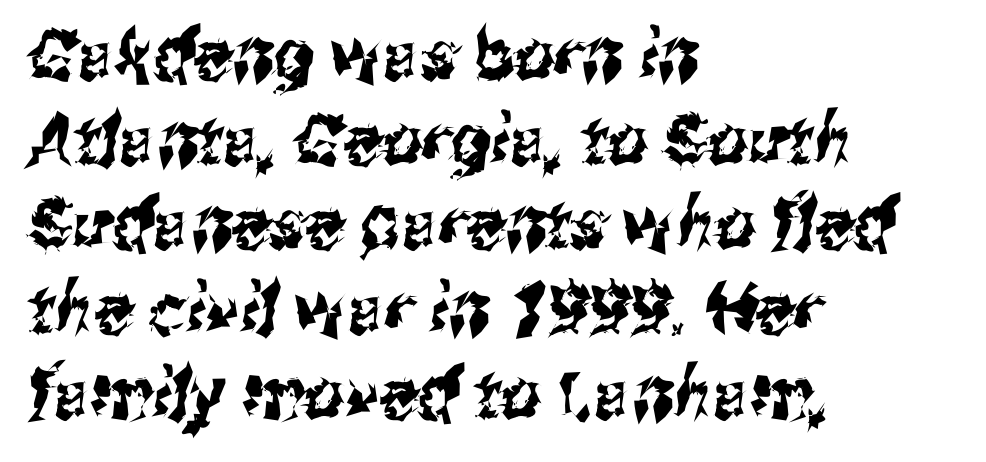
Q: Is the typeface a serif or a sans-serif typeface? A: Sans-serif.
Q: Is the text underlined? A: No.
Q: How is the paragraph aligned? A: Left-aligned.
Q: Is the spacing between letters normal or unusually wide? A: Normal.
Q: Width (condensed, normal, or wide)? A: Condensed.
Q: Stroke contrast? A: Medium.
Q: x-height? A: Medium.
Q: Monospaced? A: No.
